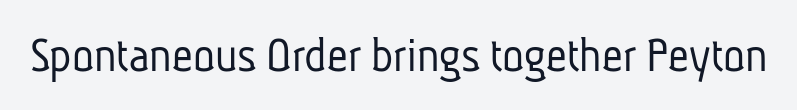
The image shows 51 px light, condensed sans-serif type; set normal letter spacing, not underlined; low stroke contrast and a medium x-height.
